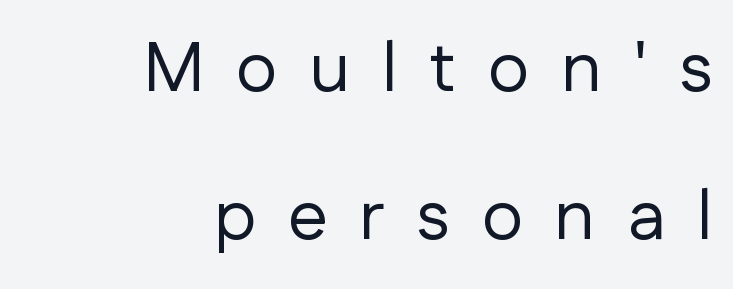
The image shows 71 px regular-weight sans-serif type, upright; set right-aligned, loose line spacing (2.08x), unusually wide letter spacing (+0.45 em), not underlined; low stroke contrast and a medium x-height.
